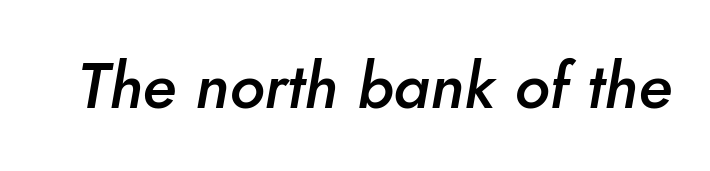
{"italic": "yes", "lean": "right", "slant_degrees": 10, "bold": "semi", "weight": "semibold", "width": "normal", "stroke_contrast": "low", "x_height": "small", "monospaced": "no", "underline": "no", "letter_spacing": "normal", "letter_spacing_em": 0.0, "glyph_px": 64}
